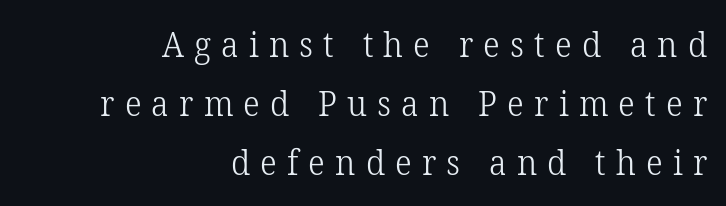
Character widths vary here, with narrow letters taking less room than wide ones. This is the regular roman posture of the typeface. Each new line begins a customary step beneath the previous one. This sample uses a serif face. Line endings align vertically; line beginnings do not. Decoration check: the copy has no underline.
